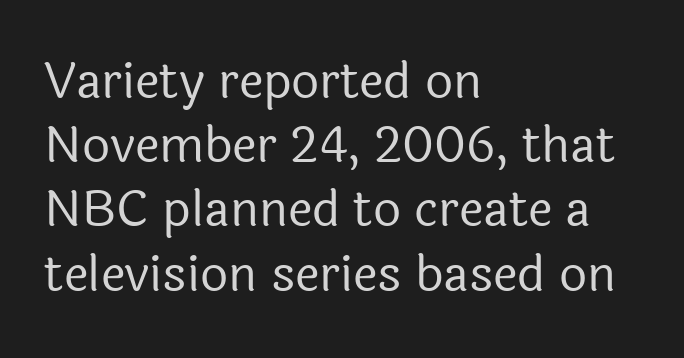
Q: Is the text bold? A: No.
Q: Is the text italic (slanted)? A: No, it is upright.
Q: Is the typeface a serif or a sans-serif typeface? A: Sans-serif.
Q: Is the text underlined? A: No.
Q: How is the paragraph aligned? A: Left-aligned.
Q: Is the spacing between letters normal or unusually wide? A: Normal.
Q: Is the spacing between lines tight, normal or loose? A: Normal.
Q: Width (condensed, normal, or wide)? A: Normal.
Q: x-height? A: Medium.
Q: Monospaced? A: No.
